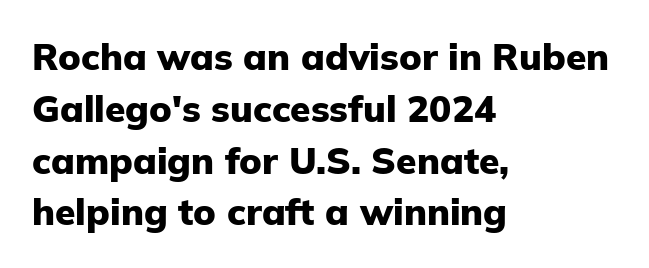
Leading matches the norm, producing a regular column. You can tell from the bare stems that sans-serif type was used. The passage shown is typed in a proportional face where columns would drift. Characters follow at the spacing the type designer built in. Horizontally, the lines are justified to the leading edge only. The typography opts for an upright posture over an oblique one.
